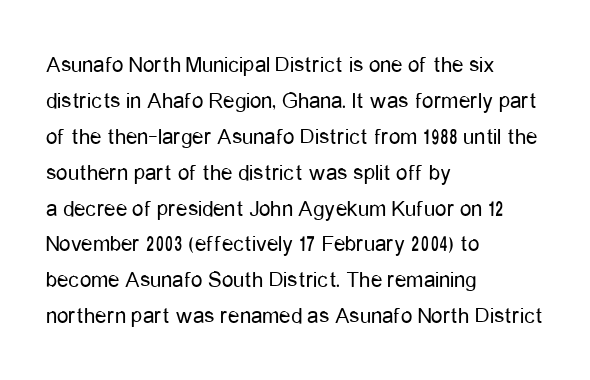
The foot of each line stays bare and open. It's the straight-up-and-down kind of type. The gaps between neighbouring characters are ordinary and unremarkable. A normal amount of white space separates one row of letters from the next. Typeset ragged right — the left edge is the straight one. Is the stroke heavy? The answer is a plain regular-or-lighter.
